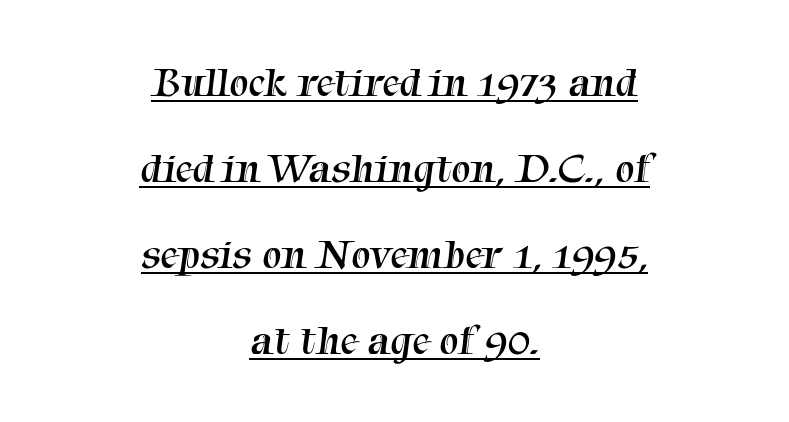
The image shows 43 px regular-weight serif type; set centered, loose line spacing (2.0x), normal letter spacing, underlined; medium stroke contrast and a medium x-height.
